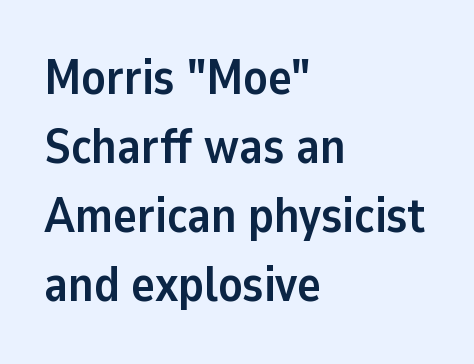
Q: Is the text bold? A: Yes.
Q: Is the text italic (slanted)? A: No, it is upright.
Q: Is the typeface a serif or a sans-serif typeface? A: Sans-serif.
Q: Is the text underlined? A: No.
Q: How is the paragraph aligned? A: Left-aligned.
Q: Is the spacing between letters normal or unusually wide? A: Normal.
Q: Is the spacing between lines tight, normal or loose? A: Normal.
Q: Width (condensed, normal, or wide)? A: Normal.
Q: Stroke contrast? A: Low.
Q: x-height? A: Medium.
Q: Monospaced? A: No.
